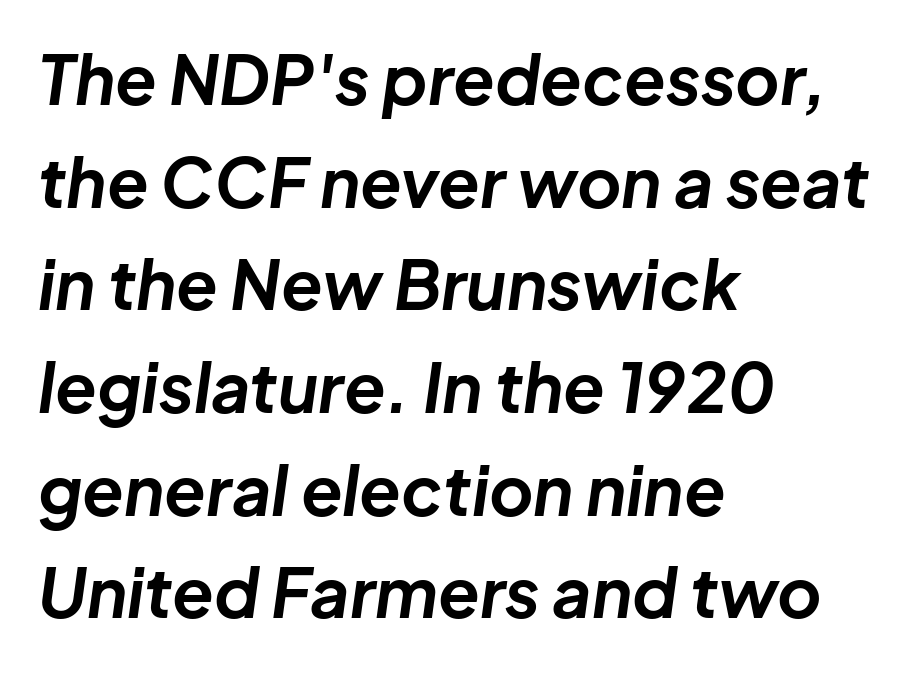
The image shows 68 px bold type, italic (leaning right); set left-aligned, normal line spacing (1.51x), normal letter spacing, not underlined; low stroke contrast and a medium x-height.
